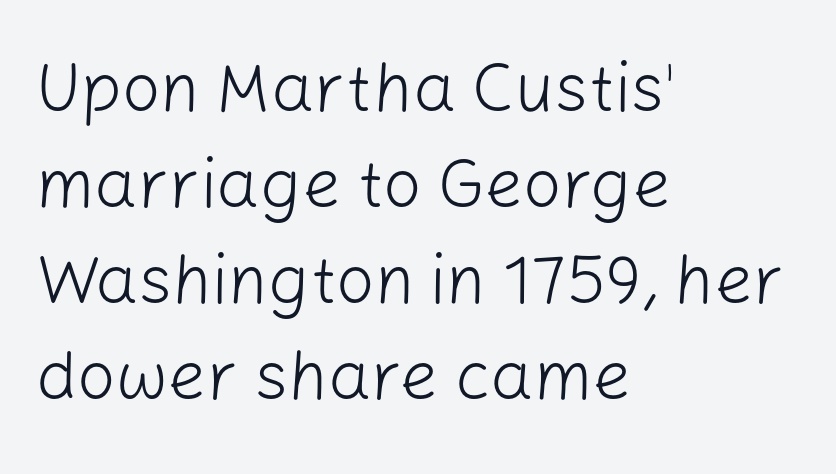
{"serif": "no", "italic": "no", "bold": "no", "weight": "light", "width": "normal", "stroke_contrast": "low", "x_height": "medium", "monospaced": "no", "underline": "no", "align": "left", "line_spacing": "normal", "line_spacing_ratio": 1.41, "letter_spacing": "normal", "letter_spacing_em": 0.0, "glyph_px": 68}
